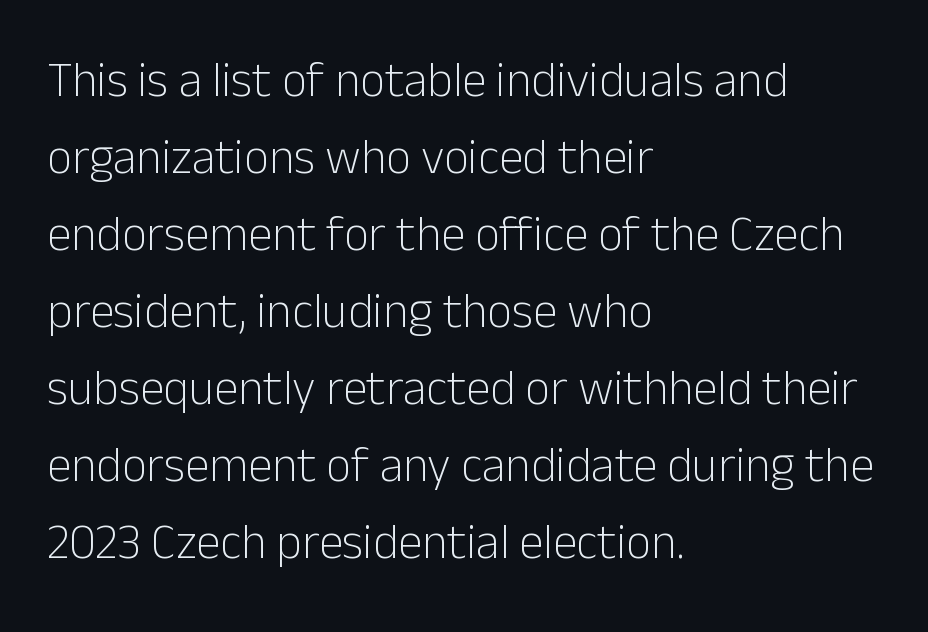
Beneath every word, the page is bare. Reading down the block, your eye returns to a fixed left position each line. Here the designer chose a conventional face with non-uniform glyph widths. This rendering employs a face without finishing strokes, i.e., a sans-serif. The gaps between neighbouring characters are ordinary and unremarkable. Is there any slant? The stems are plumb.
